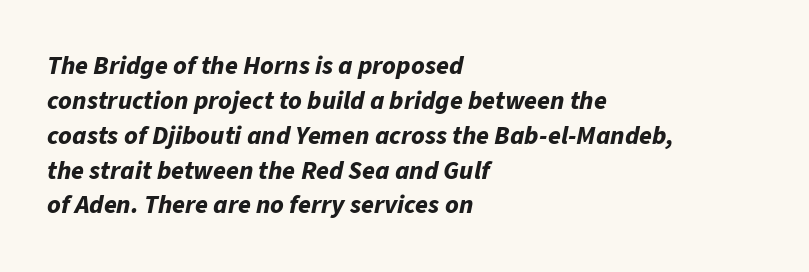
The rendering keeps characters at their native spacing. Each glyph is drawn with heavy, bold strokes. These lines sit exactly where default settings would place them. There's an unmistakable incline to the writing here. Bare-footed words on every line. The rendering anchors every line to the left-hand side.
